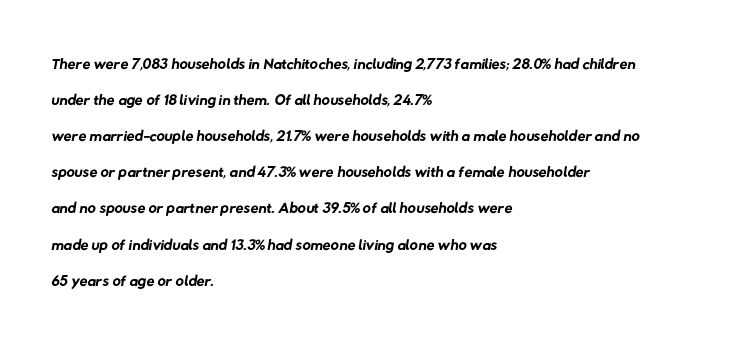
Weight: not bold — regular or lighter. Standard letterfit; no display-style spreading of the glyphs. Clear beneath every line of the passage. Caption: multi-line text, flush left, ragged right.
